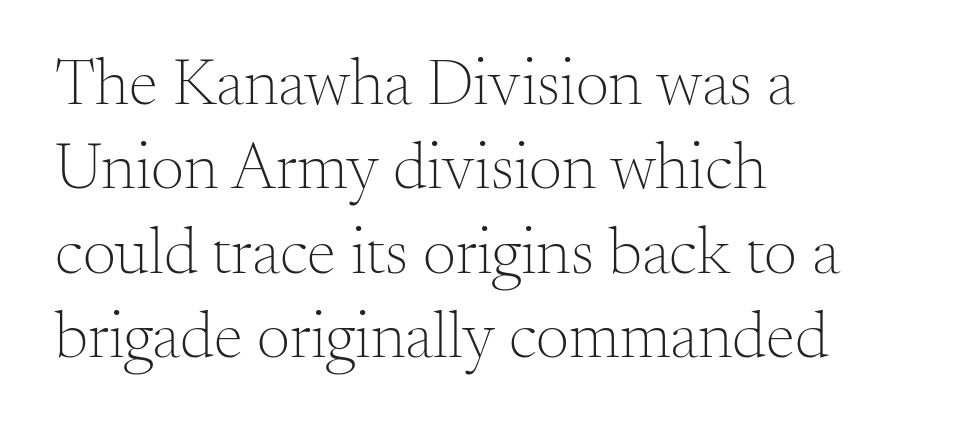
The image shows 66 px light serif type, upright; set left-aligned, normal line spacing (1.28x), normal letter spacing, not underlined; medium stroke contrast and a small x-height.
